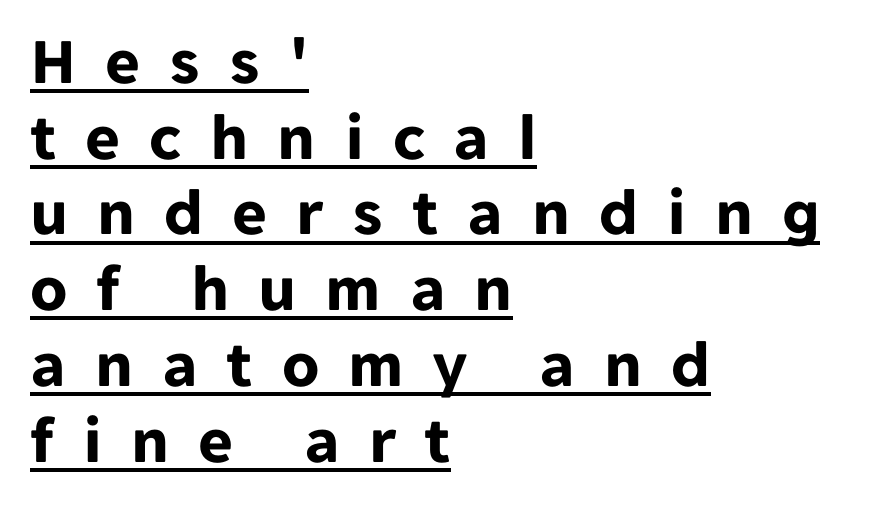
Q: Is the text bold? A: Yes.
Q: Is the text italic (slanted)? A: No, it is upright.
Q: Is the typeface a serif or a sans-serif typeface? A: Sans-serif.
Q: Is the text underlined? A: Yes.
Q: How is the paragraph aligned? A: Left-aligned.
Q: Is the spacing between letters normal or unusually wide? A: Unusually wide.
Q: Is the spacing between lines tight, normal or loose? A: Tight.
Q: Width (condensed, normal, or wide)? A: Normal.
Q: Stroke contrast? A: Low.
Q: x-height? A: Medium.
Q: Monospaced? A: No.
